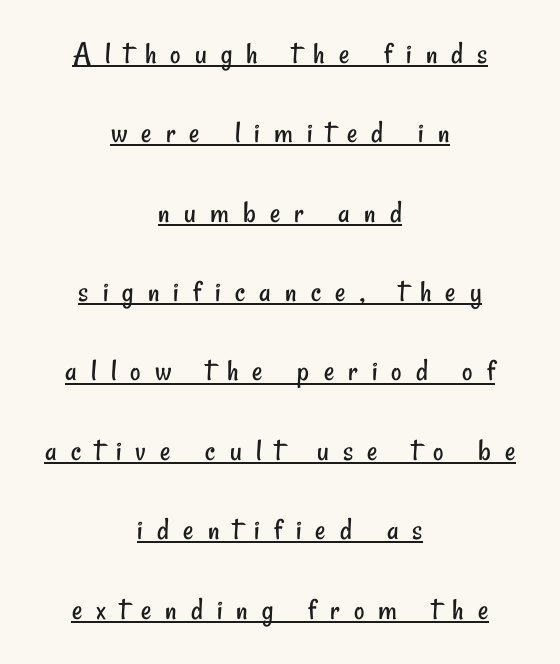
The image shows 32 px regular-weight, condensed sans-serif type; set centered, loose line spacing (2.48x), unusually wide letter spacing (+0.44 em), underlined; low stroke contrast and a small x-height.
